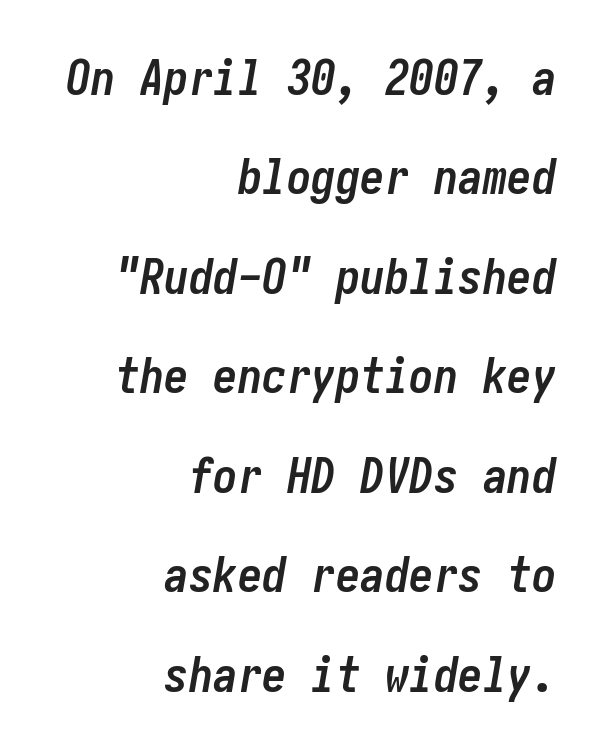
The image shows 49 px semibold, condensed type, italic (leaning right); set right-aligned, loose line spacing (2.03x), normal letter spacing, not underlined; low stroke contrast and a medium x-height.
